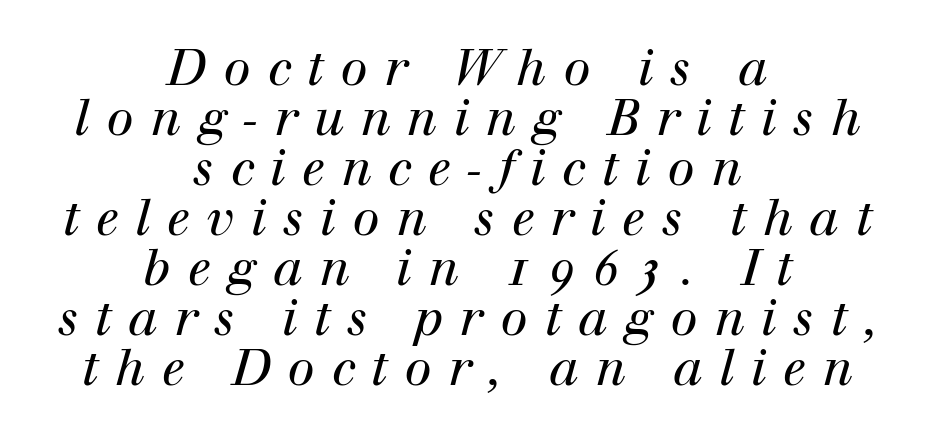
Here the designer chose a conventional face with non-uniform glyph widths. The font is comparable to plain body text, perhaps lighter. Has an underline been added? It has not. When letters slant like this, we call the style italic.
